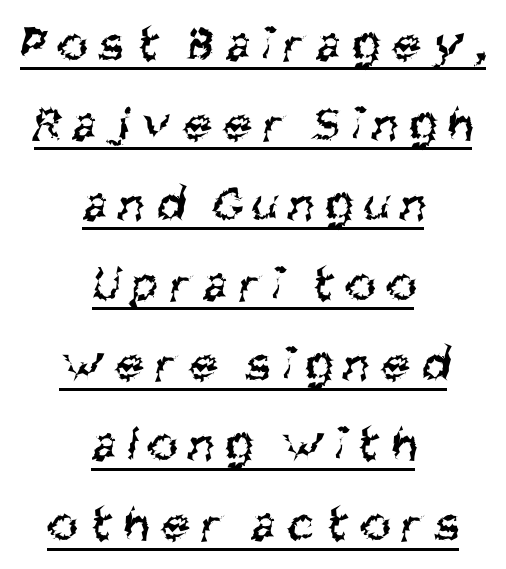
The text was rendered using a sans face with plain stroke endings. A centered setting, common on invitations and titles, is used for this passage. You can see a thin bar hugging the bottom of the glyphs. The leading is moderate, giving the passage an even texture. The font is comparable to plain body text, perhaps lighter.
